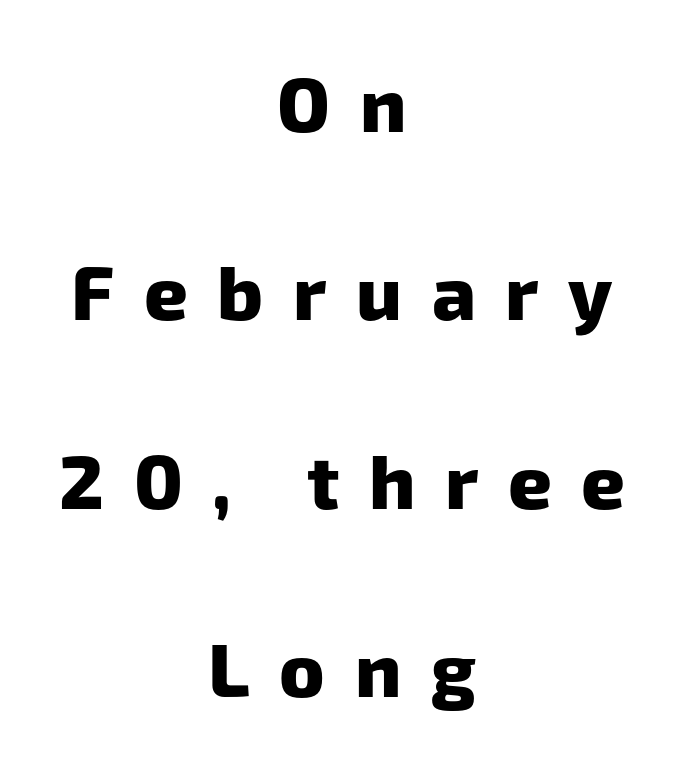
Here the glyphs are tracked loosely, breaking word shapes into spaced letters. Plain, unruled lines of type. These lines are rendered in a variable-pitch font. What kind of face is this? One without serifs — a sans. Rows of type keep a wide berth in the vertical direction. Students, this is bold: see how much ink each stroke carries.
